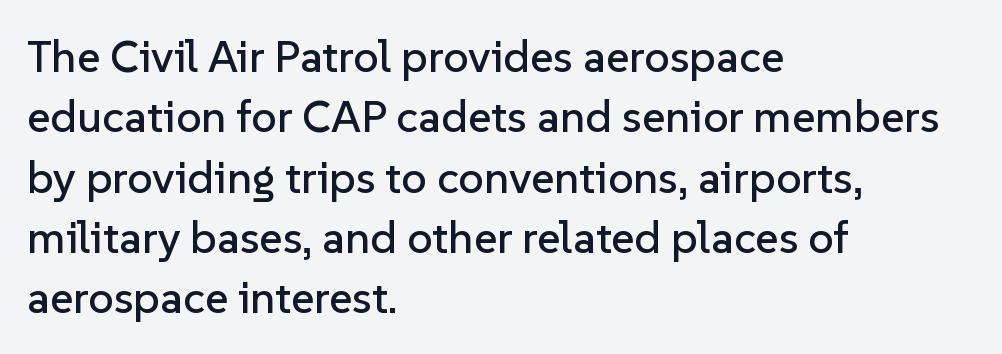
Q: Is the text italic (slanted)? A: No, it is upright.
Q: Is the typeface a serif or a sans-serif typeface? A: Sans-serif.
Q: Is the text underlined? A: No.
Q: How is the paragraph aligned? A: Left-aligned.
Q: Is the spacing between letters normal or unusually wide? A: Normal.
Q: Is the spacing between lines tight, normal or loose? A: Normal.
Q: Width (condensed, normal, or wide)? A: Normal.
Q: Stroke contrast? A: Low.
Q: x-height? A: Medium.
Q: Monospaced? A: No.
